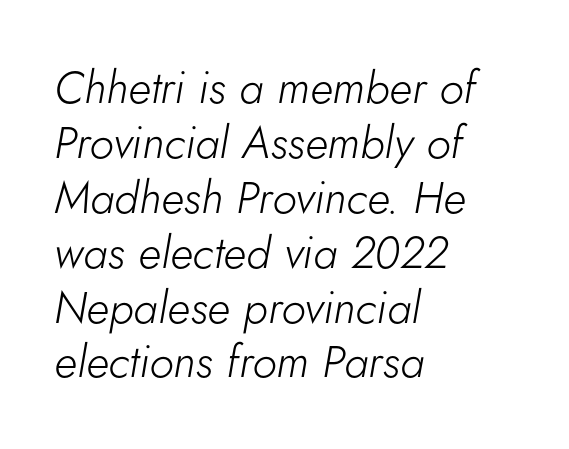
Q: Is the text bold? A: No.
Q: Is the text italic (slanted)? A: Yes, it leans right by about 5 degrees.
Q: Is the text underlined? A: No.
Q: How is the paragraph aligned? A: Left-aligned.
Q: Is the spacing between letters normal or unusually wide? A: Normal.
Q: Width (condensed, normal, or wide)? A: Normal.
Q: Stroke contrast? A: Low.
Q: x-height? A: Small.
Q: Monospaced? A: No.
